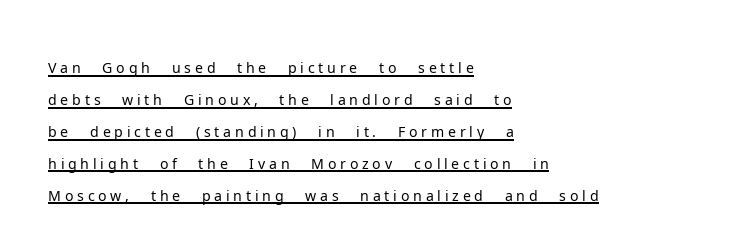
{"serif": "no", "italic": "no", "bold": "no", "weight": "light", "width": "normal", "stroke_contrast": "low", "x_height": "medium", "monospaced": "no", "underline": "yes", "align": "left", "line_spacing": "tight", "line_spacing_ratio": 1.1, "glyph_px": 29}
